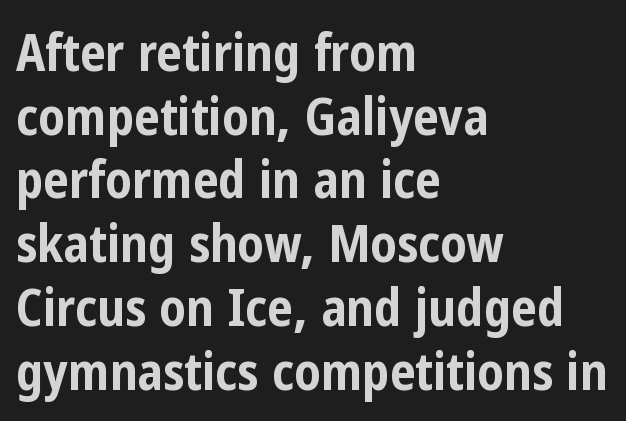
{"serif": "no", "italic": "no", "bold": "yes", "weight": "bold", "width": "condensed", "stroke_contrast": "low", "x_height": "medium", "monospaced": "no", "underline": "no", "align": "left", "line_spacing": "normal", "line_spacing_ratio": 1.25, "letter_spacing": "normal", "letter_spacing_em": 0.0, "glyph_px": 51}
